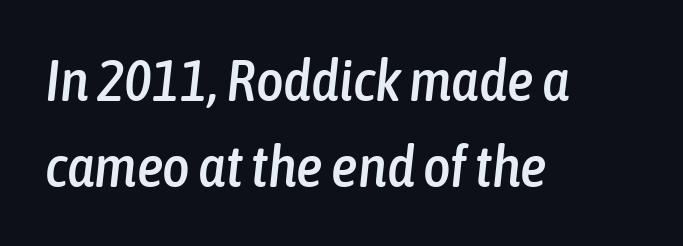
{"italic": "yes", "lean": "right", "slant_degrees": 6, "width": "condensed", "stroke_contrast": "low", "x_height": "medium", "monospaced": "no", "underline": "no", "align": "left", "line_spacing": "normal", "line_spacing_ratio": 1.46, "letter_spacing": "normal", "letter_spacing_em": 0.0, "glyph_px": 59}
